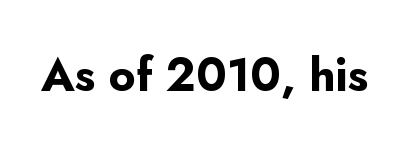
{"serif": "no", "italic": "no", "bold": "yes", "weight": "bold", "width": "normal", "stroke_contrast": "low", "x_height": "small", "monospaced": "no", "underline": "no", "letter_spacing": "normal", "letter_spacing_em": 0.0, "glyph_px": 46}
